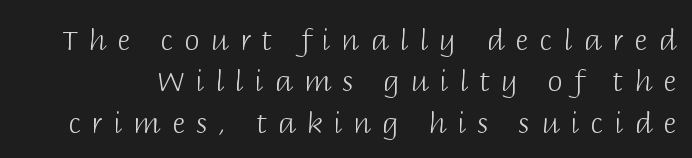
Decoration check: the copy has no underline. Regarding leading, the lines here are spaced in the standard way. No extra ink here — the face is not bold. Serifs: no, the terminals of the letterforms are clean. Is there any slant? The stems are plumb. Display-style spreading of the glyphs; the letterfit is very open.
